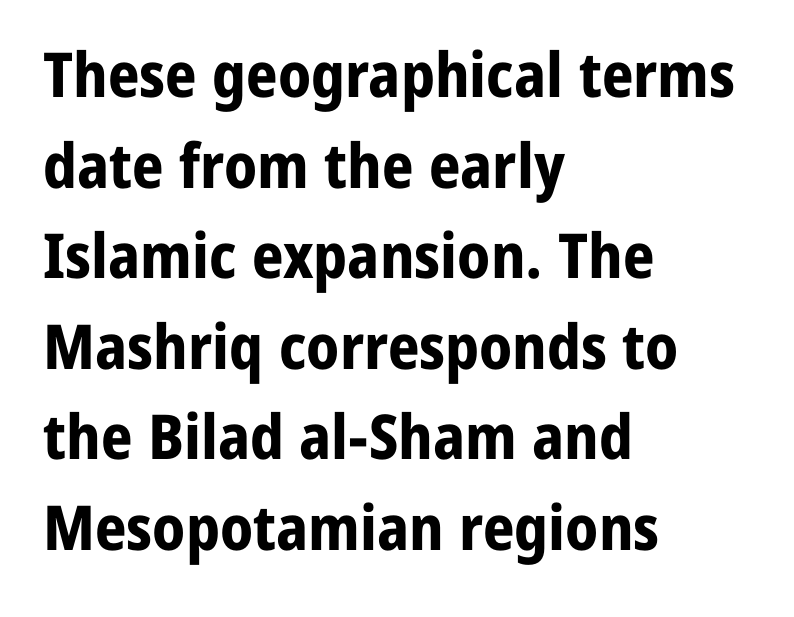
{"serif": "no", "italic": "no", "bold": "yes", "weight": "bold", "width": "normal", "stroke_contrast": "low", "x_height": "medium", "monospaced": "no", "underline": "no", "align": "left", "line_spacing": "normal", "line_spacing_ratio": 1.46, "letter_spacing": "normal", "letter_spacing_em": 0.0, "glyph_px": 62}
